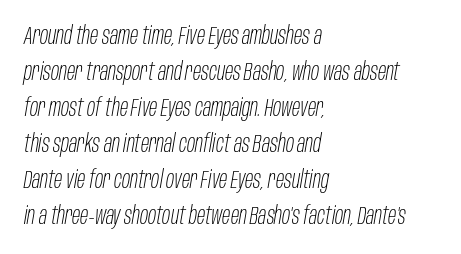
Q: Is the text bold? A: No.
Q: Is the text italic (slanted)? A: Yes, it leans right by about 10 degrees.
Q: Is the text underlined? A: No.
Q: How is the paragraph aligned? A: Left-aligned.
Q: Is the spacing between letters normal or unusually wide? A: Normal.
Q: Is the spacing between lines tight, normal or loose? A: Normal.
